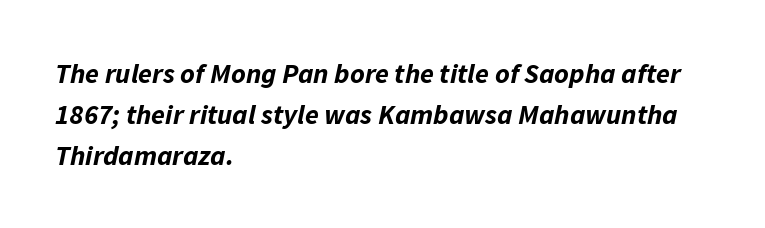
{"italic": "yes", "lean": "right", "slant_degrees": 11, "bold": "yes", "weight": "bold", "width": "normal", "stroke_contrast": "low", "x_height": "medium", "monospaced": "no", "underline": "no", "align": "left", "line_spacing": "normal", "line_spacing_ratio": 1.46, "letter_spacing": "normal", "letter_spacing_em": 0.0, "glyph_px": 28}
